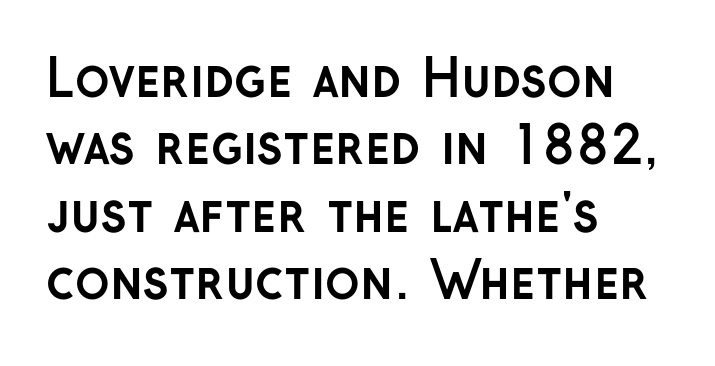
{"serif": "no", "italic": "no", "bold": "yes", "weight": "semibold", "width": "normal", "stroke_contrast": "low", "x_height": "medium", "monospaced": "no", "underline": "no", "align": "left", "line_spacing": "normal", "line_spacing_ratio": 1.32, "letter_spacing": "normal", "letter_spacing_em": 0.0, "glyph_px": 51}
